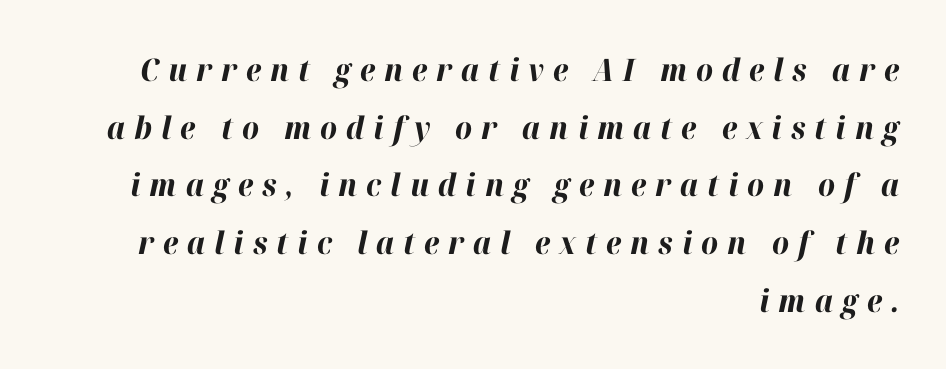
The image shows 31 px bold type, italic (leaning right); set right-aligned, line spacing 1.86x, unusually wide letter spacing (+0.29 em), not underlined; high stroke contrast and a medium x-height.
